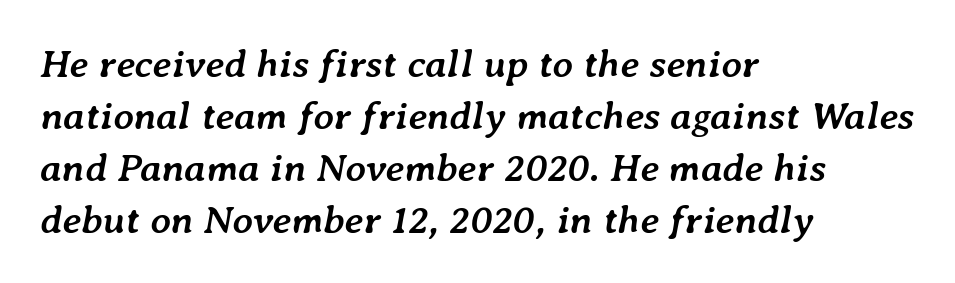
{"italic": "yes", "lean": "right", "slant_degrees": 7, "bold": "yes", "weight": "semibold", "width": "normal", "stroke_contrast": "low", "x_height": "medium", "monospaced": "no", "underline": "no", "align": "left", "line_spacing": "normal", "line_spacing_ratio": 1.3, "letter_spacing": "normal", "letter_spacing_em": 0.0, "glyph_px": 40}
